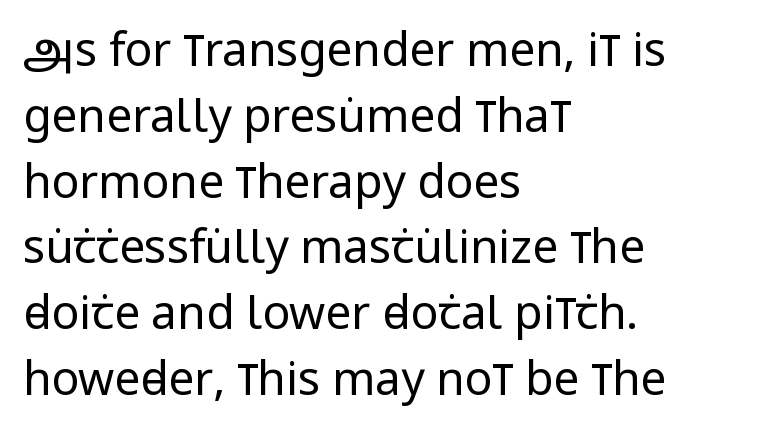
Spacing between characters is what you'd get straight out of the box. A student would call this left alignment; a typographer would say flush left, rag right. The glyphs are unaccompanied by any horizontal stroke below them. No extra ink here — the face is not bold. Tall strokes in this sample are plumb rather than angled.
